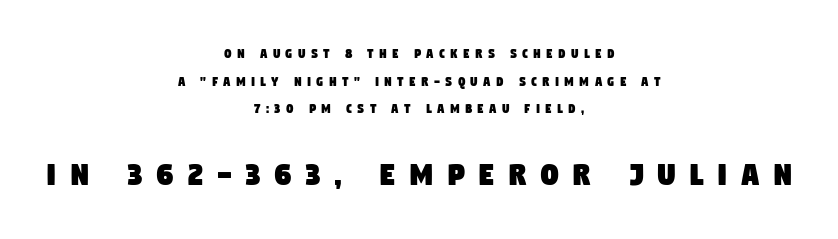
Does the type have serifs? No, each stem ends abruptly. The rag falls on both sides of this text block equally. Observe the wide spacing: letters keep a clear distance from each other. Spacing verdict: proportional, widths tailored to each character.
